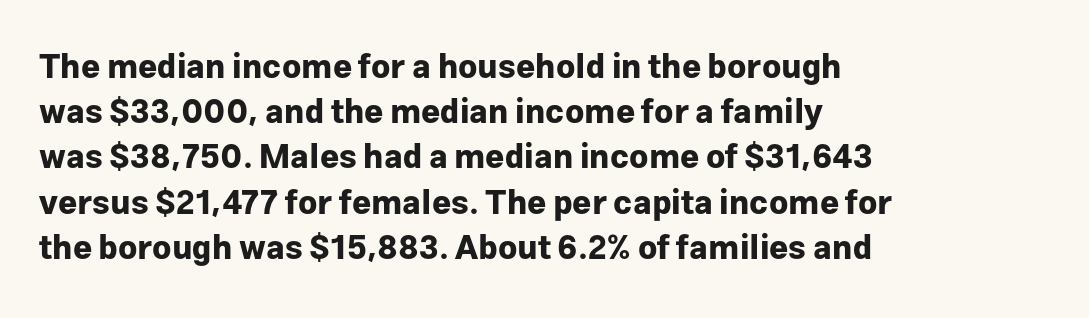
The image shows 33 px bold sans-serif type, upright; set left-aligned, normal line spacing (1.37x), normal letter spacing, not underlined; low stroke contrast and a medium x-height.
